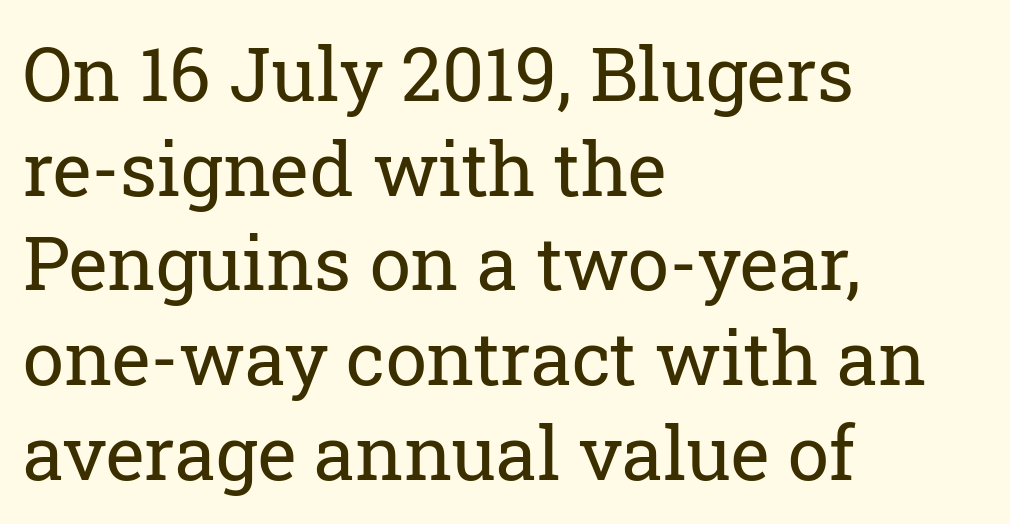
The image shows 74 px regular-weight serif type, upright; set left-aligned, normal line spacing (1.28x), normal letter spacing, not underlined; low stroke contrast and a medium x-height.
